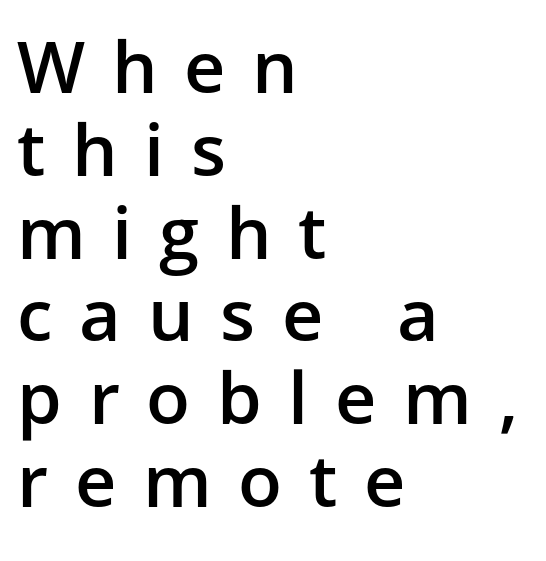
This is sans-serif lettering, the kind often seen on screens and signage. When letters stand straight like this, we call the style roman or upright. Leftover space on each line is placed entirely after the last word. Look at the tracking — it's clearly loosened, letters drifting apart.
